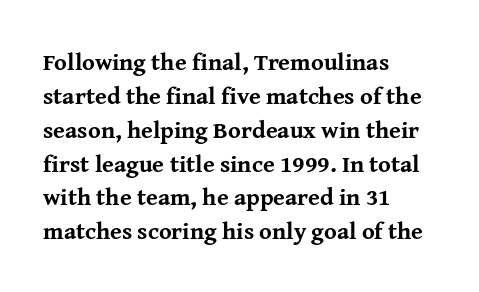
The image shows 24 px bold type, upright; set left-aligned, normal line spacing (1.41x), normal letter spacing, not underlined.
